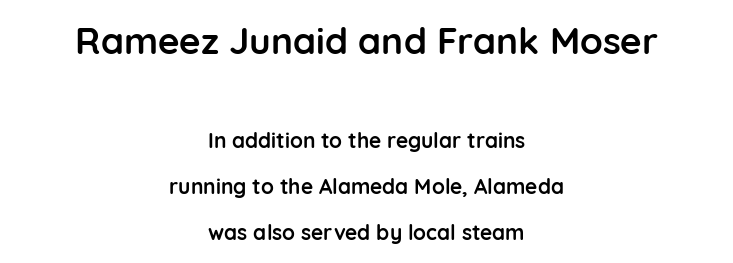
Q: Is the text bold? A: Yes.
Q: Is the text italic (slanted)? A: No, it is upright.
Q: Is the typeface a serif or a sans-serif typeface? A: Sans-serif.
Q: Is the text underlined? A: No.
Q: How is the paragraph aligned? A: Centered.
Q: Is the spacing between letters normal or unusually wide? A: Normal.
Q: Is the spacing between lines tight, normal or loose? A: Loose.
Q: Which block of text is set in a larger size, the first (top) or the second (bottom)? A: The first (top) one.
Q: Width (condensed, normal, or wide)? A: Normal.
Q: Stroke contrast? A: Low.
Q: x-height? A: Medium.
Q: Monospaced? A: No.
